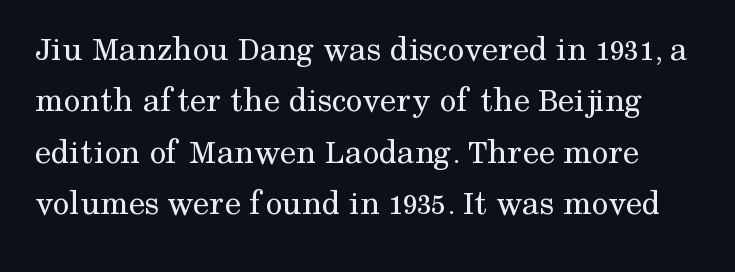
{"serif": "yes", "italic": "no", "bold": "no", "weight": "regular", "width": "normal", "stroke_contrast": "medium", "x_height": "medium", "monospaced": "no", "underline": "no", "line_spacing": "normal", "line_spacing_ratio": 1.43, "letter_spacing": "normal", "letter_spacing_em": 0.0, "glyph_px": 36}
